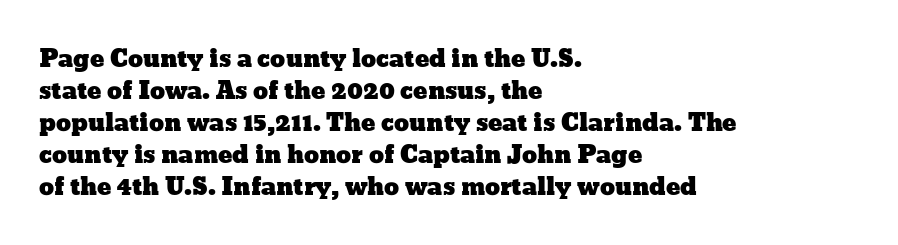
{"italic": "no", "underline": "no", "align": "left", "line_spacing": "normal", "line_spacing_ratio": 1.33, "letter_spacing": "normal", "letter_spacing_em": 0.0, "glyph_px": 24}
